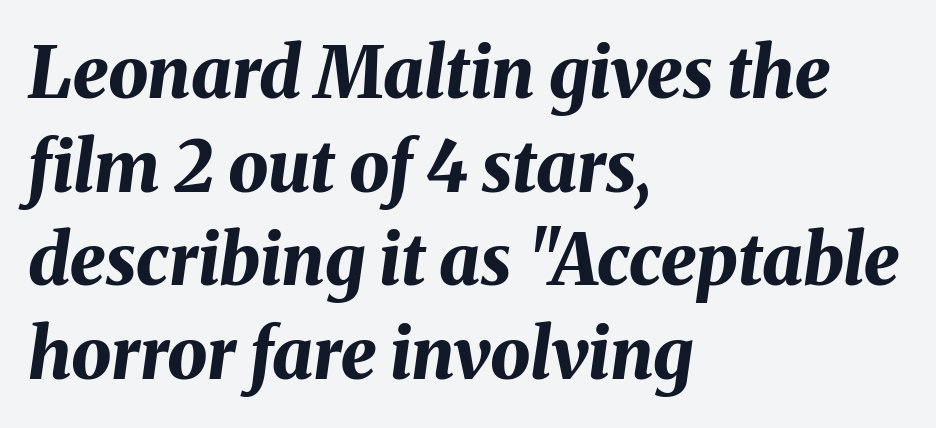
Vertical spacing — default. The passage shown leans; its letterforms are oblique. Check under the words: just untouched page. Varying glyph widths throughout — classic text-font behaviour.
